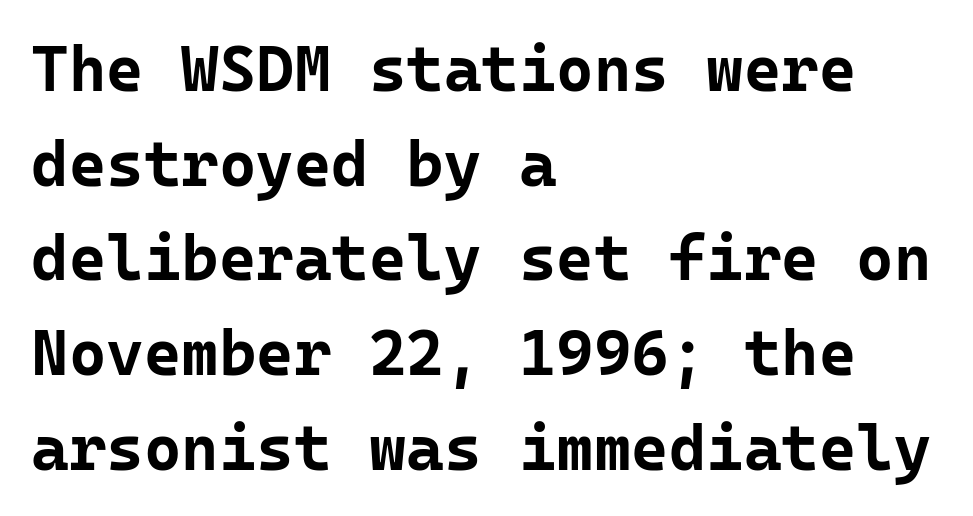
Q: Is the text bold? A: Yes.
Q: Is the text italic (slanted)? A: No, it is upright.
Q: Is the typeface a serif or a sans-serif typeface? A: Sans-serif.
Q: Is the text underlined? A: No.
Q: How is the paragraph aligned? A: Left-aligned.
Q: Is the spacing between letters normal or unusually wide? A: Normal.
Q: Is the spacing between lines tight, normal or loose? A: Normal.
Q: Width (condensed, normal, or wide)? A: Normal.
Q: Stroke contrast? A: Low.
Q: x-height? A: Medium.
Q: Monospaced? A: Yes.
